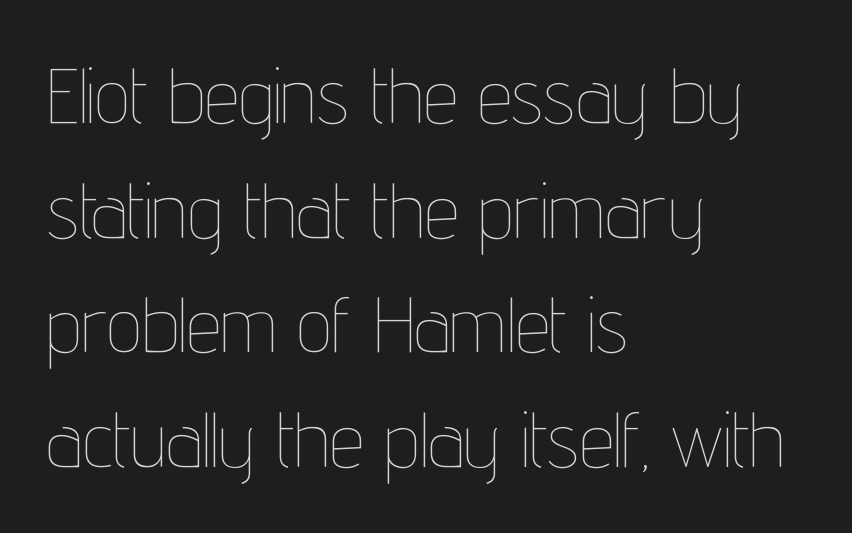
Each new line begins a customary step beneath the previous one. Is there any slant? The stems are plumb. The letters look calm and open, with moderate or lighter stems. Alignment: flush left. The letters advance in unequal steps, a hallmark of proportional type.
